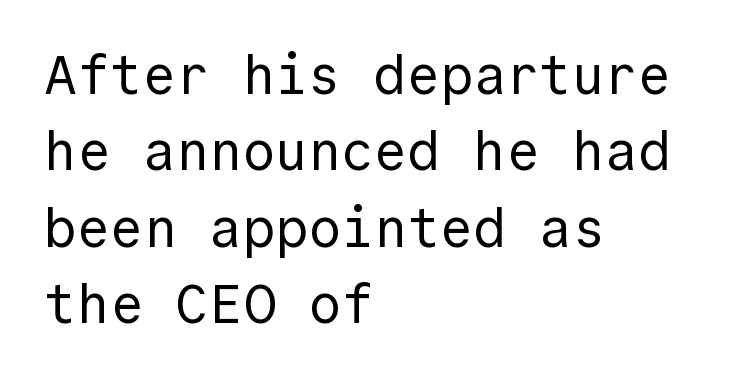
{"serif": "no", "italic": "no", "bold": "no", "weight": "regular", "width": "normal", "x_height": "medium", "monospaced": "yes", "underline": "no", "align": "left", "line_spacing": "normal", "line_spacing_ratio": 1.39, "letter_spacing": "normal", "letter_spacing_em": 0.0, "glyph_px": 55}
